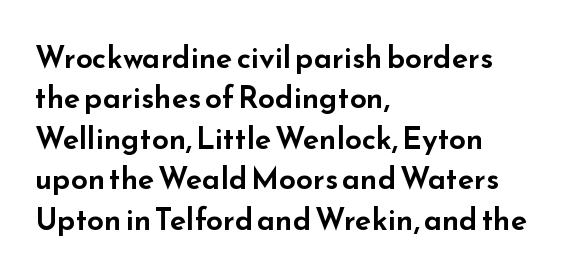
Q: Is the text italic (slanted)? A: No, it is upright.
Q: Is the typeface a serif or a sans-serif typeface? A: Sans-serif.
Q: Is the text underlined? A: No.
Q: How is the paragraph aligned? A: Left-aligned.
Q: Is the spacing between letters normal or unusually wide? A: Normal.
Q: Is the spacing between lines tight, normal or loose? A: Normal.
Q: Width (condensed, normal, or wide)? A: Wide.
Q: Stroke contrast? A: Low.
Q: x-height? A: Small.
Q: Monospaced? A: No.
